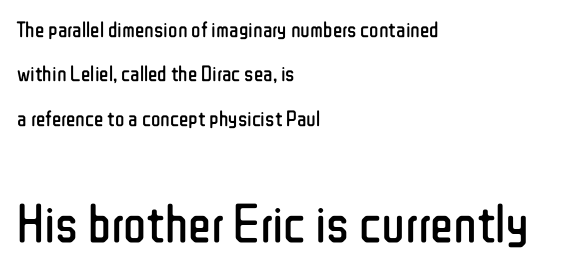
The image shows 54 px regular-weight, condensed sans-serif type, upright; set left-aligned, loose line spacing (2.02x), normal letter spacing, not underlined; the second (bottom) block is 2.45x larger; low stroke contrast and a medium x-height.
